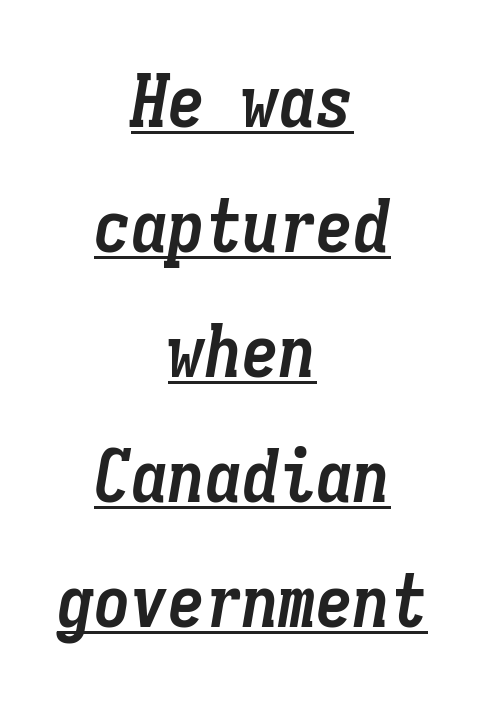
Q: Is the text bold? A: Yes.
Q: Is the text italic (slanted)? A: Yes, it leans right by about 9 degrees.
Q: Is the text underlined? A: Yes.
Q: How is the paragraph aligned? A: Centered.
Q: Is the spacing between letters normal or unusually wide? A: Normal.
Q: Is the spacing between lines tight, normal or loose? A: Normal.
Q: Width (condensed, normal, or wide)? A: Condensed.
Q: Stroke contrast? A: Low.
Q: x-height? A: Medium.
Q: Monospaced? A: Yes.
